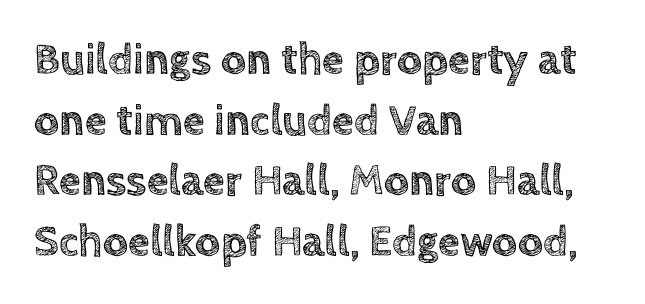
Quick note: not italic, upright. Here the designer chose a conventional face with non-uniform glyph widths. Nobody drew a line under any word here. Horizontally, the lines are justified to the leading edge only. Compared with typical paragraphs, the rows here are spaced about the same.
